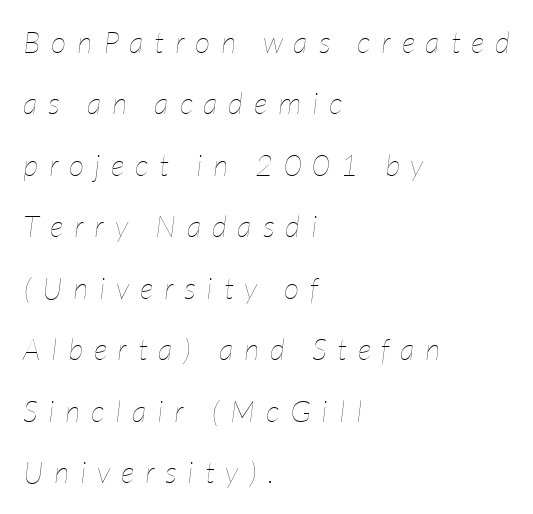
The image shows 30 px thin, condensed type, italic (leaning right); set left-aligned, loose line spacing (2.05x), unusually wide letter spacing (+0.36 em), not underlined; low stroke contrast and a medium x-height.
